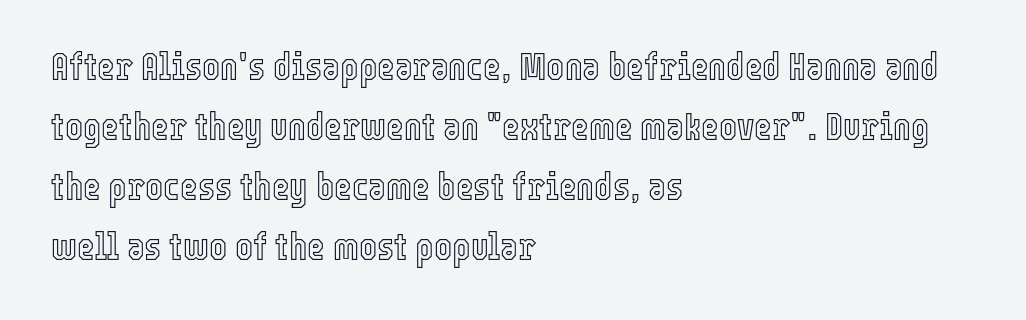
The image shows 38 px condensed type, upright; set left-aligned, normal line spacing (1.58x), normal letter spacing, not underlined; a medium x-height.
